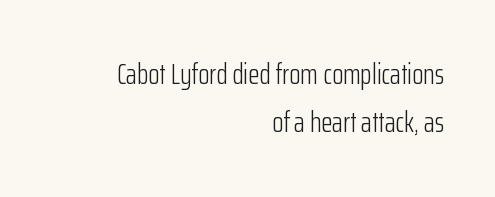
Bare-footed words on every line. Honestly, the row spacing looks completely unremarkable. The typesetting does not lean heavy: it is not bold. Compared with a flush-left layout, this one pins lines to the opposite, right side. Standard letterfit; no display-style spreading of the glyphs. Stroke terminals: plain, sans-serif.
